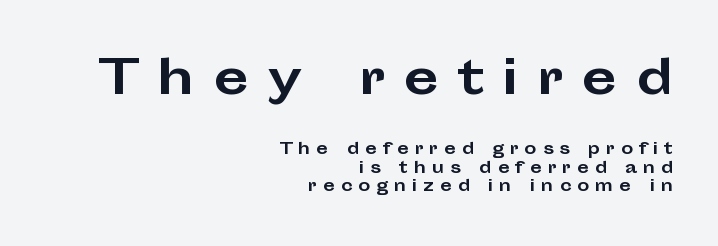
Q: Is the text bold? A: Yes.
Q: Is the text italic (slanted)? A: No, it is upright.
Q: Is the typeface a serif or a sans-serif typeface? A: Sans-serif.
Q: Is the text underlined? A: No.
Q: How is the paragraph aligned? A: Right-aligned.
Q: Is the spacing between letters normal or unusually wide? A: Unusually wide.
Q: Which block of text is set in a larger size, the first (top) or the second (bottom)? A: The first (top) one.
Q: Width (condensed, normal, or wide)? A: Wide.
Q: Stroke contrast? A: Low.
Q: x-height? A: Medium.
Q: Monospaced? A: No.
